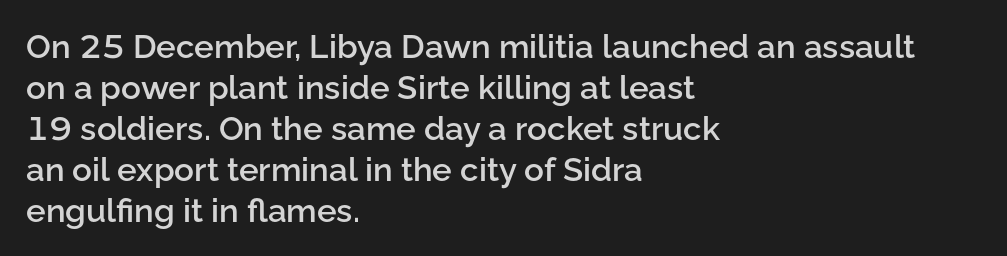
Q: Is the text bold? A: Semi-bold.
Q: Is the text italic (slanted)? A: No, it is upright.
Q: Is the typeface a serif or a sans-serif typeface? A: Sans-serif.
Q: Is the text underlined? A: No.
Q: How is the paragraph aligned? A: Left-aligned.
Q: Is the spacing between letters normal or unusually wide? A: Normal.
Q: Width (condensed, normal, or wide)? A: Normal.
Q: Stroke contrast? A: Low.
Q: x-height? A: Medium.
Q: Monospaced? A: No.
